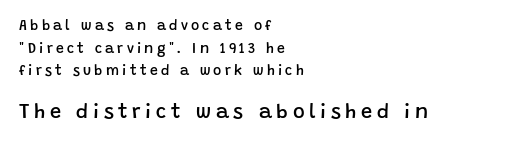
{"italic": "no", "bold": "semi", "underline": "no", "align": "left", "line_spacing": "normal", "line_spacing_ratio": 1.61, "letter_spacing": "wide", "letter_spacing_em": 0.23, "larger_block": "second", "size_ratio": 1.43, "glyph_px": 20}
